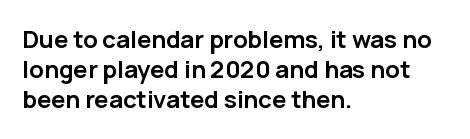
Q: Is the text bold? A: Yes.
Q: Is the text italic (slanted)? A: No, it is upright.
Q: Is the text underlined? A: No.
Q: How is the paragraph aligned? A: Left-aligned.
Q: Is the spacing between letters normal or unusually wide? A: Normal.
Q: Is the spacing between lines tight, normal or loose? A: Normal.
